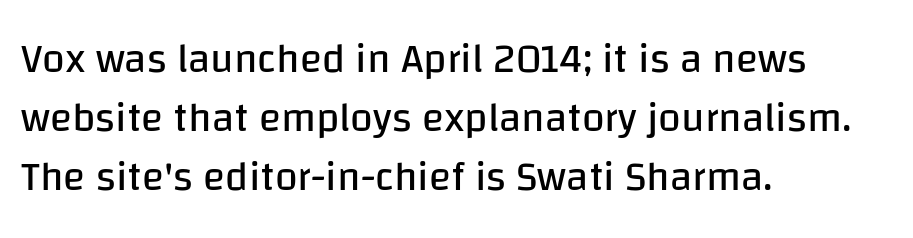
The image shows 41 px regular-weight sans-serif type, upright; set left-aligned, normal line spacing (1.44x), normal letter spacing, not underlined; low stroke contrast and a large x-height.
